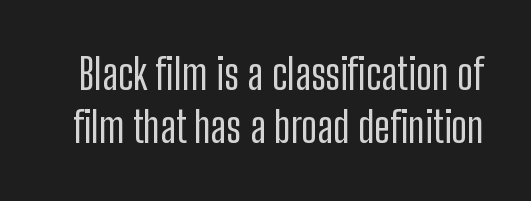
Q: Is the text italic (slanted)? A: No, it is upright.
Q: Is the typeface a serif or a sans-serif typeface? A: Sans-serif.
Q: Is the text underlined? A: No.
Q: Is the spacing between letters normal or unusually wide? A: Normal.
Q: Width (condensed, normal, or wide)? A: Condensed.
Q: Stroke contrast? A: Low.
Q: x-height? A: Medium.
Q: Monospaced? A: No.
